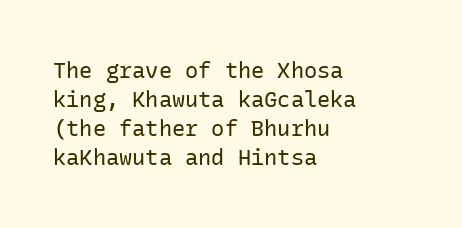
Q: Is the text bold? A: No.
Q: Is the text italic (slanted)? A: No, it is upright.
Q: Is the text underlined? A: No.
Q: How is the paragraph aligned? A: Left-aligned.
Q: Is the spacing between letters normal or unusually wide? A: Normal.
Q: Is the spacing between lines tight, normal or loose? A: Normal.
